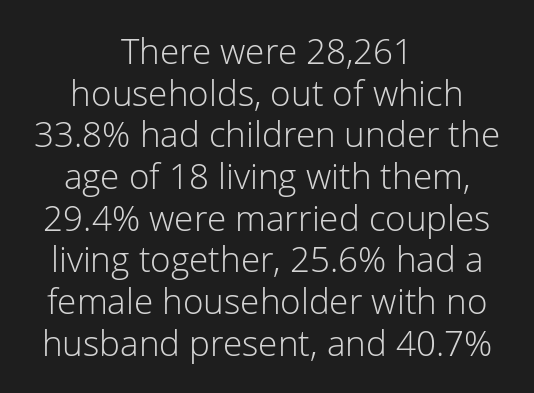
Q: Is the text bold? A: No.
Q: Is the text italic (slanted)? A: No, it is upright.
Q: Is the typeface a serif or a sans-serif typeface? A: Sans-serif.
Q: Is the text underlined? A: No.
Q: How is the paragraph aligned? A: Centered.
Q: Is the spacing between letters normal or unusually wide? A: Normal.
Q: Width (condensed, normal, or wide)? A: Normal.
Q: Stroke contrast? A: Low.
Q: x-height? A: Medium.
Q: Monospaced? A: No.
